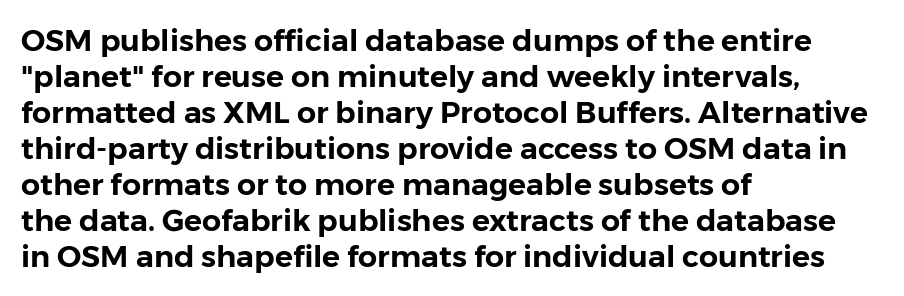
Q: Is the text italic (slanted)? A: No, it is upright.
Q: Is the typeface a serif or a sans-serif typeface? A: Sans-serif.
Q: Is the text underlined? A: No.
Q: How is the paragraph aligned? A: Left-aligned.
Q: Is the spacing between letters normal or unusually wide? A: Normal.
Q: Width (condensed, normal, or wide)? A: Normal.
Q: Stroke contrast? A: Low.
Q: x-height? A: Medium.
Q: Monospaced? A: No.
